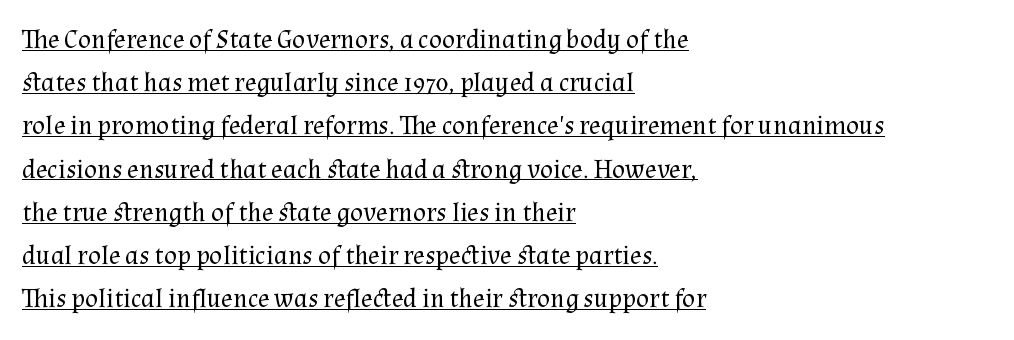
{"italic": "no", "bold": "no", "underline": "yes", "align": "left", "line_spacing": "normal", "line_spacing_ratio": 1.6, "letter_spacing": "normal", "letter_spacing_em": 0.0, "glyph_px": 27}
